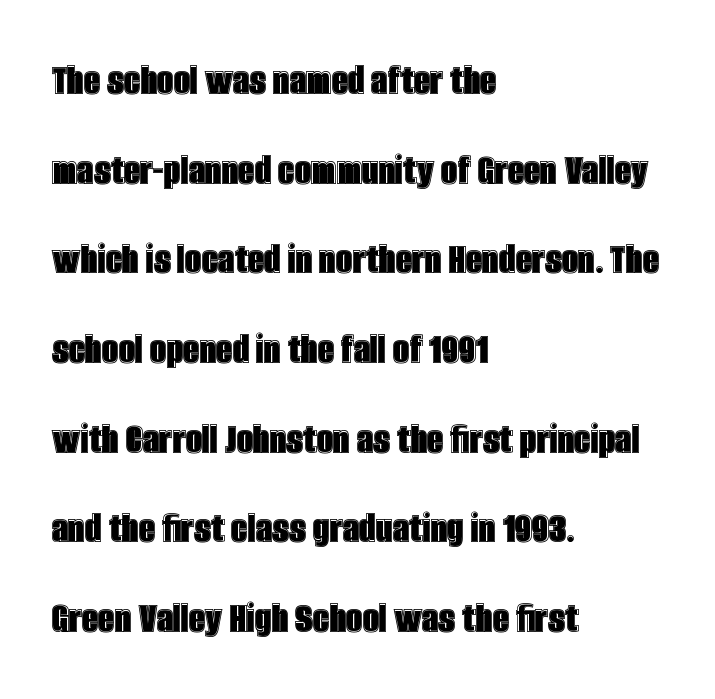
{"italic": "no", "width": "condensed", "x_height": "large", "monospaced": "no", "underline": "no", "align": "left", "line_spacing": "loose", "line_spacing_ratio": 1.95, "letter_spacing": "normal", "letter_spacing_em": 0.0, "glyph_px": 46}
